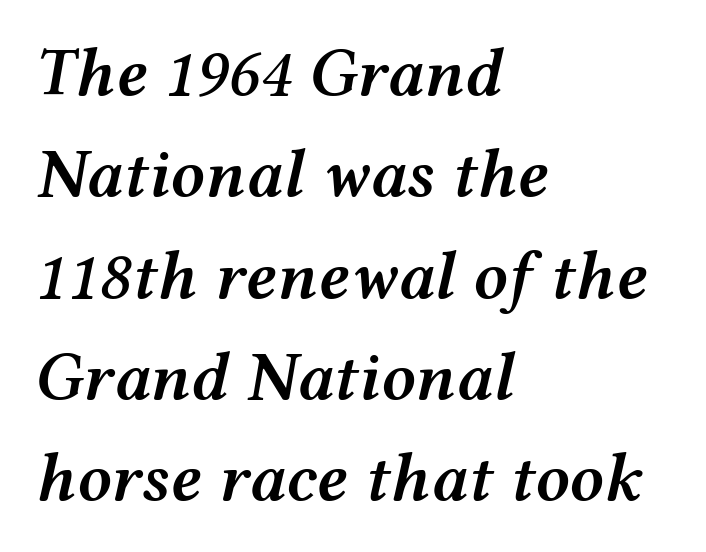
In terms of posture, this sample is oblique. Regarding leading, the lines here are spaced in the standard way. You could not count columns in this text — the font is proportionally spaced. Nobody drew a line under any word here.
